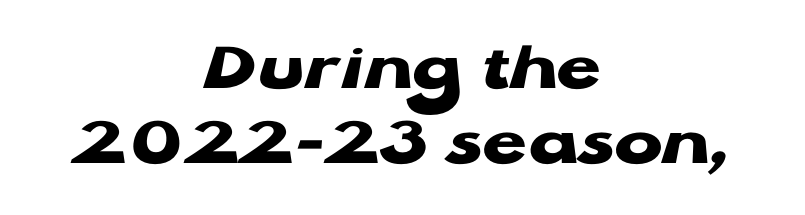
Q: Is the text bold? A: Yes.
Q: Is the text italic (slanted)? A: No, it is upright.
Q: Is the typeface a serif or a sans-serif typeface? A: Sans-serif.
Q: Is the text underlined? A: No.
Q: How is the paragraph aligned? A: Centered.
Q: Is the spacing between letters normal or unusually wide? A: Normal.
Q: Is the spacing between lines tight, normal or loose? A: Tight.
Q: Width (condensed, normal, or wide)? A: Wide.
Q: Stroke contrast? A: Low.
Q: x-height? A: Medium.
Q: Monospaced? A: No.
